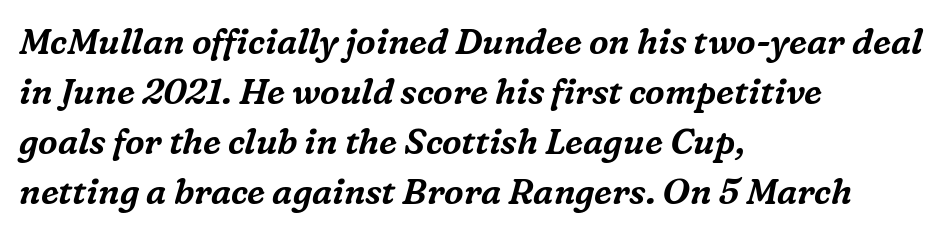
The image shows 35 px serif type, italic (leaning right); set left-aligned, normal line spacing (1.43x), normal letter spacing, not underlined; medium stroke contrast and a medium x-height.
